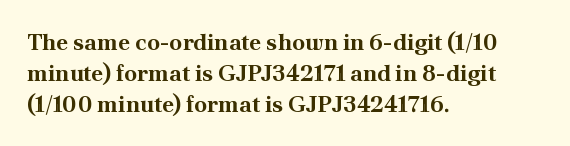
It's the straight-up-and-down kind of type. Descender tails drop into unmarked territory. Weight check: bold — yes, fully. Line beginnings align vertically; line endings do not.
